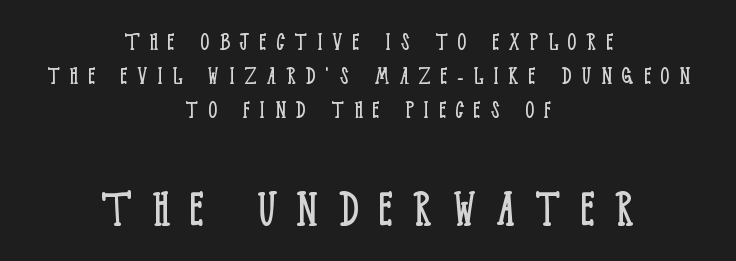
Q: Is the text bold? A: No.
Q: Is the text italic (slanted)? A: No, it is upright.
Q: Is the typeface a serif or a sans-serif typeface? A: Serif.
Q: Is the text underlined? A: No.
Q: How is the paragraph aligned? A: Centered.
Q: Is the spacing between letters normal or unusually wide? A: Unusually wide.
Q: Which block of text is set in a larger size, the first (top) or the second (bottom)? A: The second (bottom) one.
Q: Width (condensed, normal, or wide)? A: Condensed.
Q: Stroke contrast? A: Low.
Q: x-height? A: Large.
Q: Monospaced? A: No.
